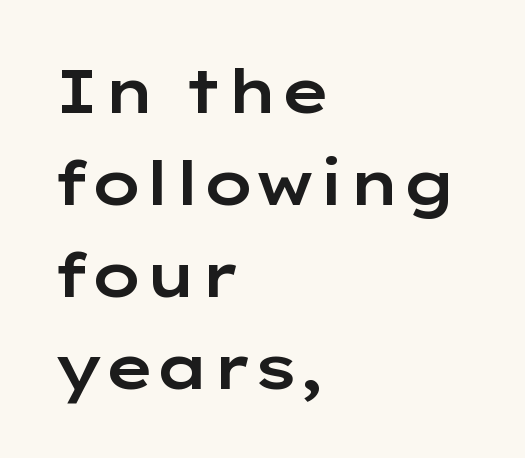
{"serif": "no", "italic": "no", "width": "wide", "stroke_contrast": "low", "x_height": "medium", "monospaced": "no", "underline": "no", "align": "left", "line_spacing": "normal", "line_spacing_ratio": 1.51, "letter_spacing": "normal", "letter_spacing_em": 0.0, "glyph_px": 61}
